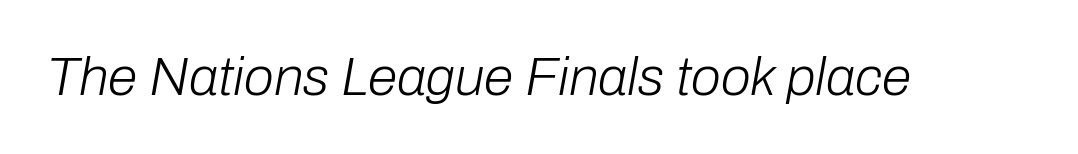
Nobody touched the tracking dial on this one. Compared with ordinary roman type, these characters are visibly tilted. Each row of text sits above clean, open space. The passage shown is not bold in any degree.
